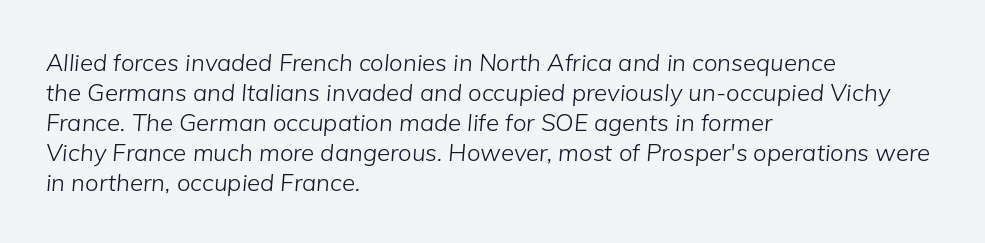
Q: Is the text bold? A: No.
Q: Is the text italic (slanted)? A: Yes, it leans right by about 5 degrees.
Q: Is the text underlined? A: No.
Q: How is the paragraph aligned? A: Left-aligned.
Q: Is the spacing between letters normal or unusually wide? A: Normal.
Q: Is the spacing between lines tight, normal or loose? A: Normal.
